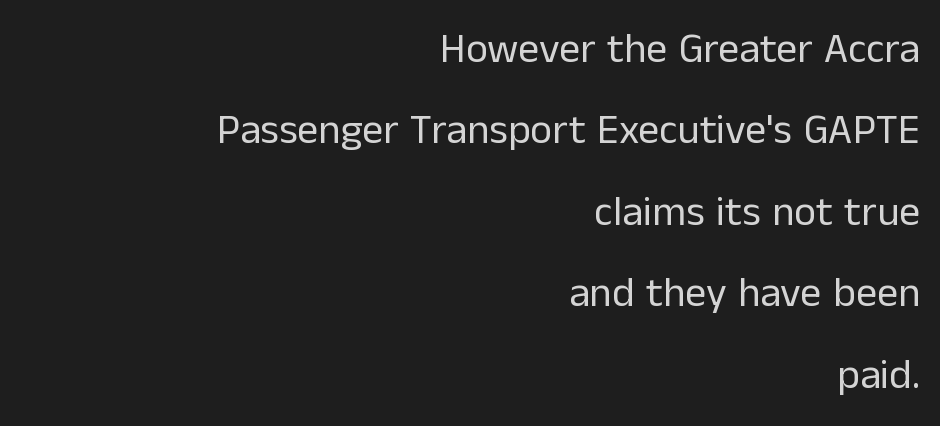
The image shows 42 px regular-weight sans-serif type, upright; set right-aligned, loose line spacing (1.94x), normal letter spacing, not underlined; low stroke contrast and a medium x-height.
